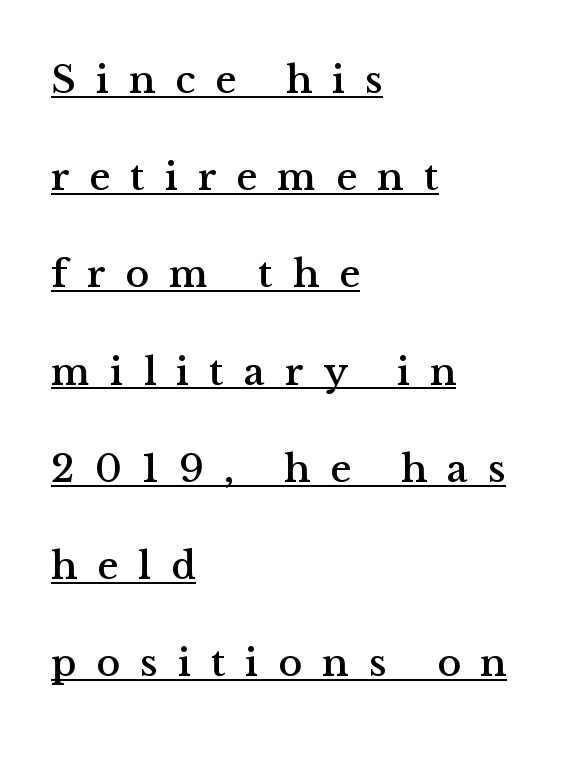
{"serif": "yes", "italic": "no", "width": "normal", "stroke_contrast": "medium", "x_height": "medium", "monospaced": "no", "underline": "yes", "align": "left", "line_spacing": "loose", "line_spacing_ratio": 2.43, "letter_spacing": "wide", "letter_spacing_em": 0.5, "glyph_px": 40}
